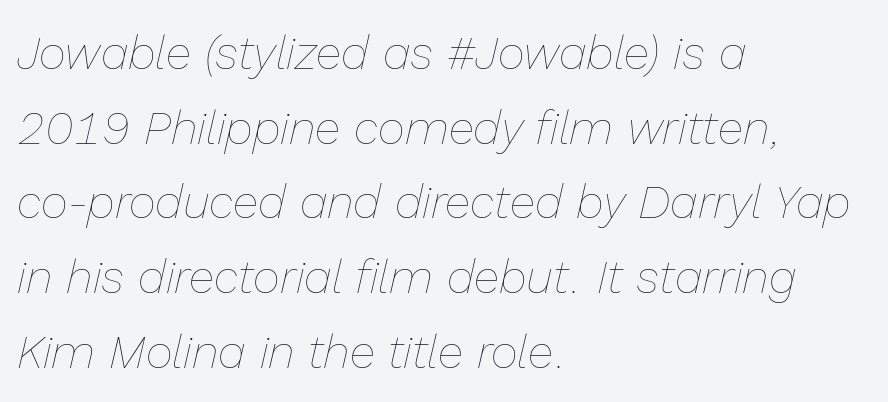
The image shows 47 px thin type, italic (leaning right); set left-aligned, normal line spacing (1.59x), normal letter spacing, not underlined; low stroke contrast and a medium x-height.
